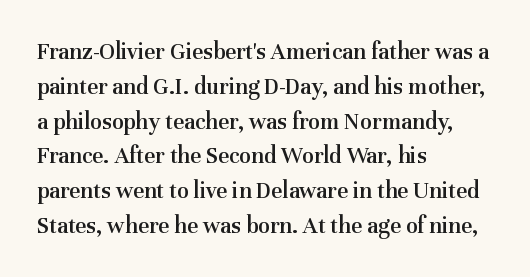
Notice how descenders clear the ascenders below comfortably — that's standard leading. It's the straight-up-and-down kind of type. Horizontally, the lines are justified to the leading edge only. Is the letter spacing exaggerated? No — it looks like the ordinary default. Semibold letterforms, between regular and bold.
